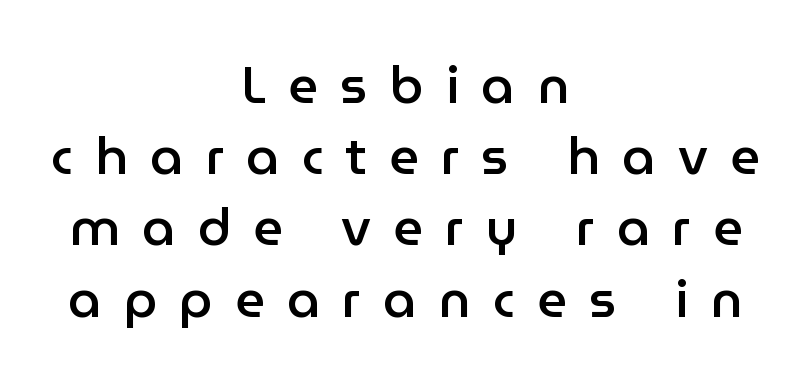
Q: Is the text bold? A: Semi-bold.
Q: Is the text italic (slanted)? A: No, it is upright.
Q: Is the typeface a serif or a sans-serif typeface? A: Sans-serif.
Q: Is the text underlined? A: No.
Q: How is the paragraph aligned? A: Centered.
Q: Is the spacing between letters normal or unusually wide? A: Unusually wide.
Q: Is the spacing between lines tight, normal or loose? A: Normal.
Q: Width (condensed, normal, or wide)? A: Normal.
Q: Stroke contrast? A: Low.
Q: x-height? A: Medium.
Q: Monospaced? A: No.
